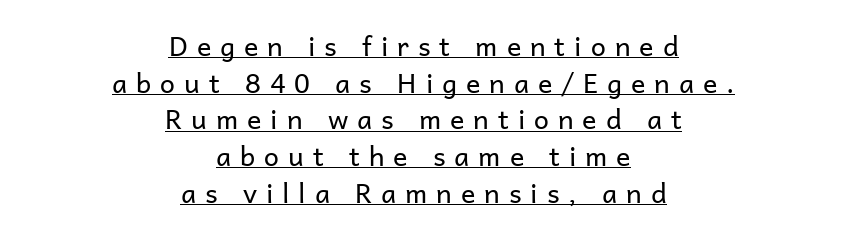
The lettering holds an erect, upright posture throughout. Caption: face not bold, strokes unweighted. The face used here is rendered with a markedly widened letterfit. The text block is weighted toward neither margin, spreading evenly from the middle. How would I describe the line gaps? Plain and ordinary. This rendering features underlined lettering.
